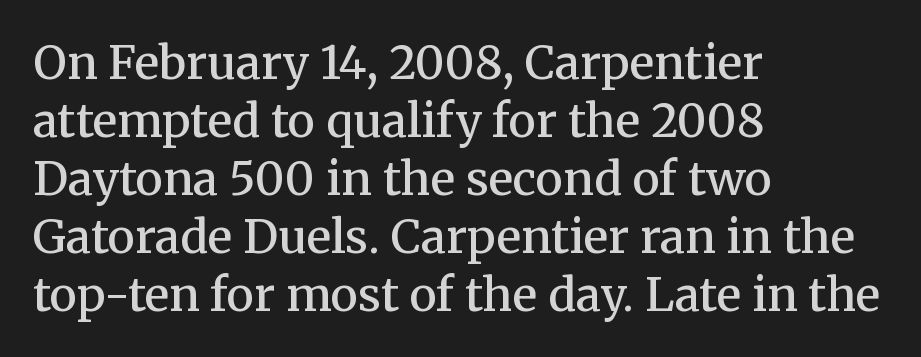
Q: Is the text bold? A: Semi-bold.
Q: Is the text italic (slanted)? A: No, it is upright.
Q: Is the typeface a serif or a sans-serif typeface? A: Serif.
Q: Is the text underlined? A: No.
Q: How is the paragraph aligned? A: Left-aligned.
Q: Is the spacing between letters normal or unusually wide? A: Normal.
Q: Is the spacing between lines tight, normal or loose? A: Normal.
Q: Width (condensed, normal, or wide)? A: Normal.
Q: Stroke contrast? A: Medium.
Q: x-height? A: Medium.
Q: Monospaced? A: No.
